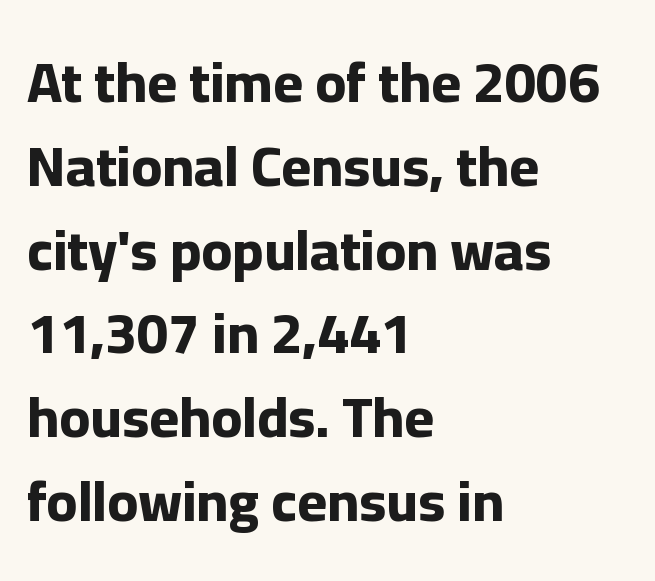
The image shows 57 px bold sans-serif type, upright; set left-aligned, normal line spacing (1.47x), normal letter spacing, not underlined; low stroke contrast and a medium x-height.
